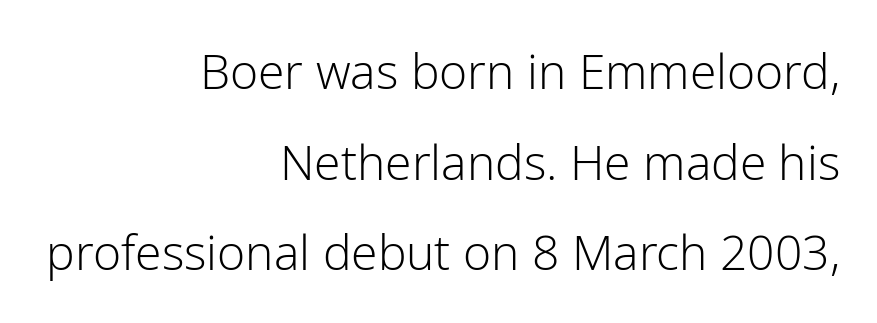
{"serif": "no", "italic": "no", "bold": "no", "weight": "light", "width": "normal", "stroke_contrast": "low", "x_height": "medium", "monospaced": "no", "underline": "no", "align": "right", "line_spacing_ratio": 1.89, "letter_spacing": "normal", "letter_spacing_em": 0.0, "glyph_px": 48}
